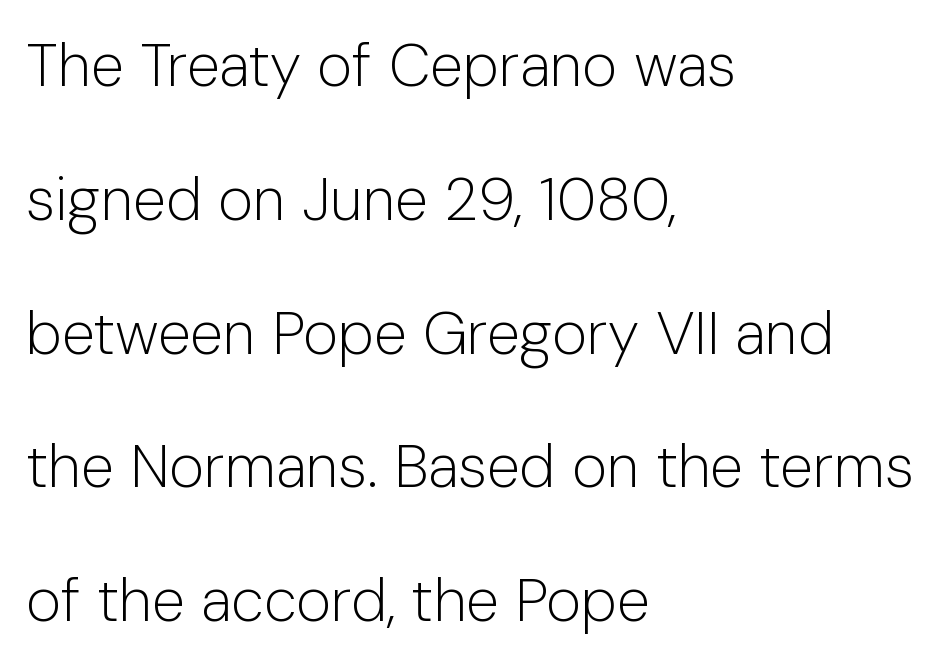
Q: Is the text bold? A: No.
Q: Is the text italic (slanted)? A: No, it is upright.
Q: Is the typeface a serif or a sans-serif typeface? A: Sans-serif.
Q: Is the text underlined? A: No.
Q: How is the paragraph aligned? A: Left-aligned.
Q: Is the spacing between letters normal or unusually wide? A: Normal.
Q: Is the spacing between lines tight, normal or loose? A: Loose.
Q: Width (condensed, normal, or wide)? A: Normal.
Q: Stroke contrast? A: Low.
Q: x-height? A: Medium.
Q: Monospaced? A: No.
